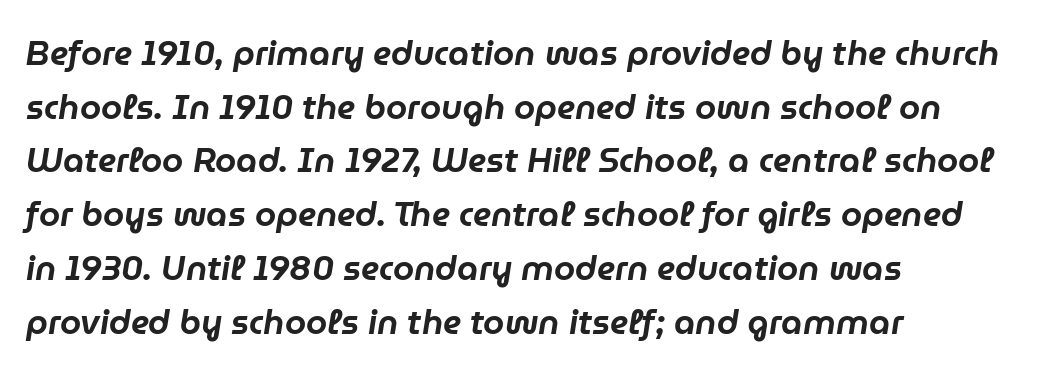
The image shows 34 px text type, italic (leaning right); set left-aligned, normal line spacing (1.58x), normal letter spacing, not underlined; low stroke contrast and a medium x-height.
